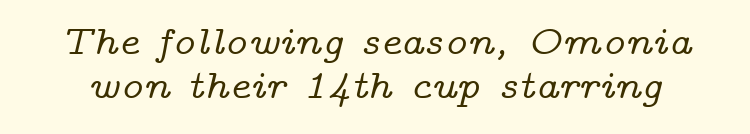
The image shows 40 px wide serif type, italic (leaning right); set tight line spacing (1.1x), normal letter spacing, not underlined; low stroke contrast and a medium x-height.
